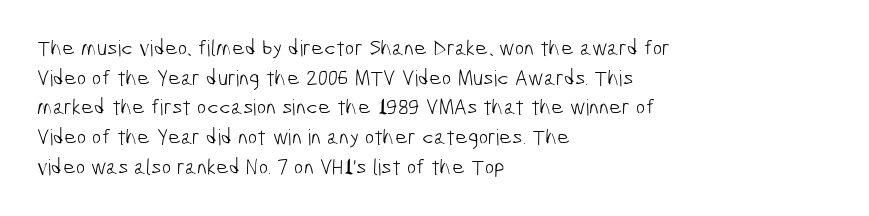
Q: Is the text bold? A: No.
Q: Is the text underlined? A: No.
Q: How is the paragraph aligned? A: Left-aligned.
Q: Is the spacing between letters normal or unusually wide? A: Normal.
Q: Is the spacing between lines tight, normal or loose? A: Normal.
